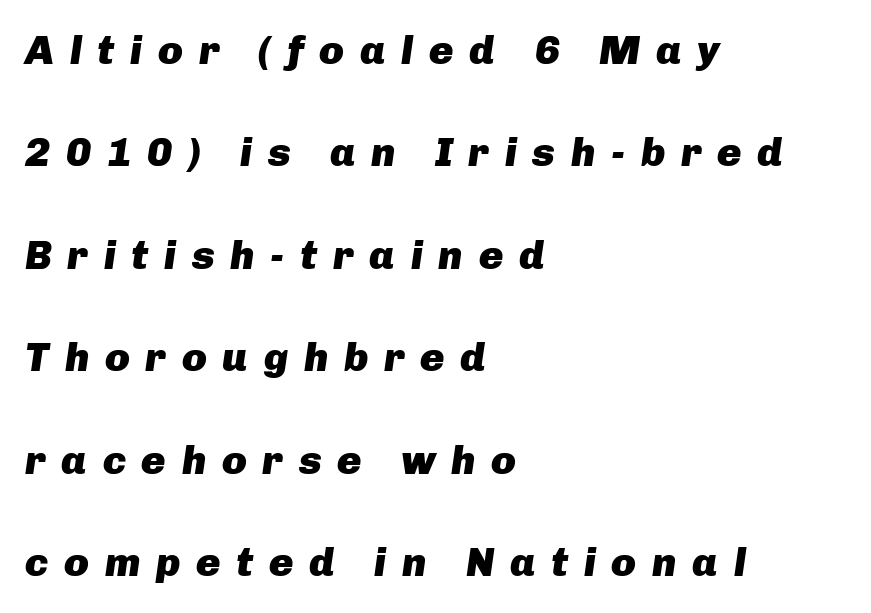
{"italic": "yes", "lean": "right", "slant_degrees": 8, "bold": "yes", "weight": "heavy", "width": "normal", "stroke_contrast": "low", "x_height": "medium", "monospaced": "no", "underline": "no", "align": "left", "line_spacing": "loose", "line_spacing_ratio": 2.5, "letter_spacing": "wide", "letter_spacing_em": 0.38, "glyph_px": 41}
